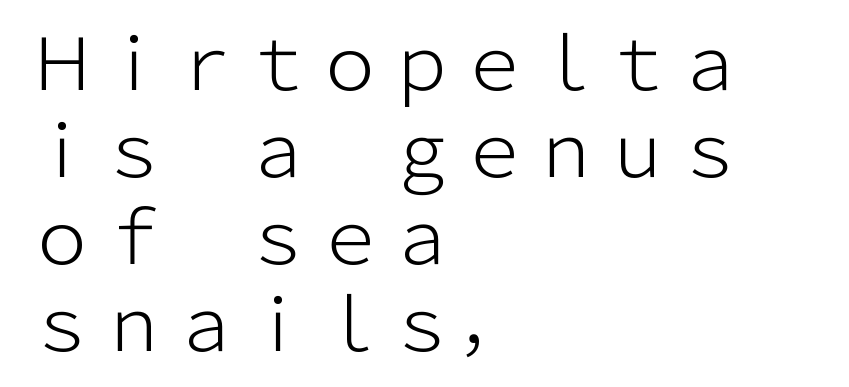
The type is set solid horizontally, with unmodified tracking. The typeface chosen for these lines omits serifs. Ascenders rise straight up at ninety degrees. Plain, unruled lines of type.
